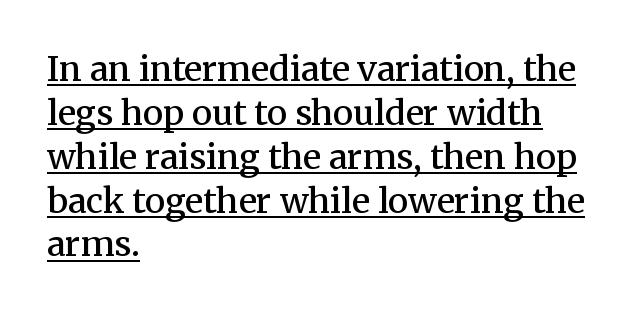
{"serif": "yes", "italic": "no", "bold": "semi", "weight": "semibold", "width": "normal", "stroke_contrast": "medium", "x_height": "medium", "monospaced": "no", "underline": "yes", "align": "left", "line_spacing": "normal", "line_spacing_ratio": 1.29, "letter_spacing": "normal", "letter_spacing_em": 0.0, "glyph_px": 34}
